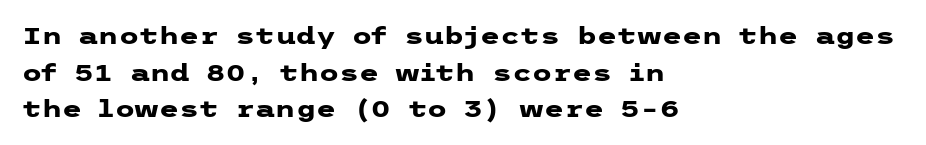
Visually the block forms a straight wall on the left and a jagged coastline on the right. The letters are bold, with thick, heavy strokes. The gap between lines stays unmarked. This sample keeps an unexceptional amount of space between lines. The horizontal fit of the characters is conventional and even. Vertical strokes here are truly vertical.
